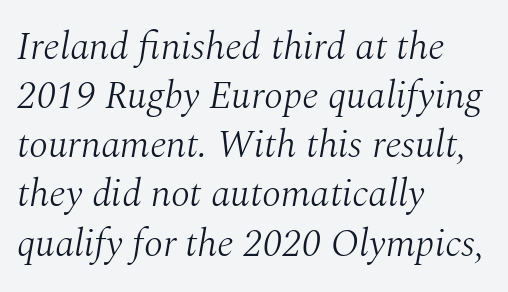
Q: Is the text bold? A: No.
Q: Is the text italic (slanted)? A: Yes, it leans right by about 10 degrees.
Q: Is the typeface a serif or a sans-serif typeface? A: Serif.
Q: Is the text underlined? A: No.
Q: How is the paragraph aligned? A: Left-aligned.
Q: Is the spacing between letters normal or unusually wide? A: Normal.
Q: Is the spacing between lines tight, normal or loose? A: Normal.
Q: Width (condensed, normal, or wide)? A: Normal.
Q: Stroke contrast? A: Medium.
Q: x-height? A: Medium.
Q: Monospaced? A: No.
